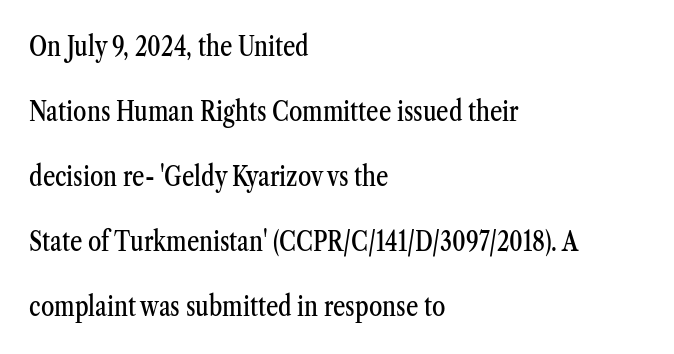
Tall strokes in this sample are plumb rather than angled. Beneath every word, the page is bare. There is no visible air inserted between adjacent glyphs. The space between consecutive lines is lavish. The compositor pushed each line to the left boundary.
